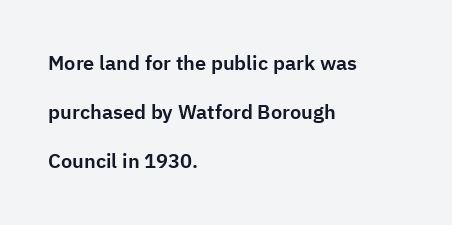
{"italic": "no", "underline": "no", "align": "left", "line_spacing": "loose", "line_spacing_ratio": 2.44, "letter_spacing": "normal", "letter_spacing_em": 0.0, "glyph_px": 20}
